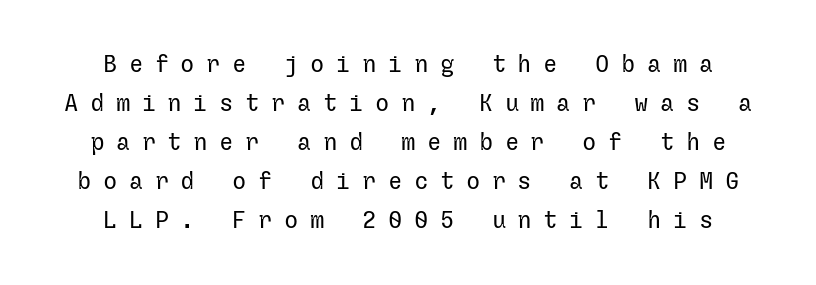
The image shows 24 px text type, upright; set normal line spacing (1.62x), unusually wide letter spacing (+0.48 em), not underlined.
